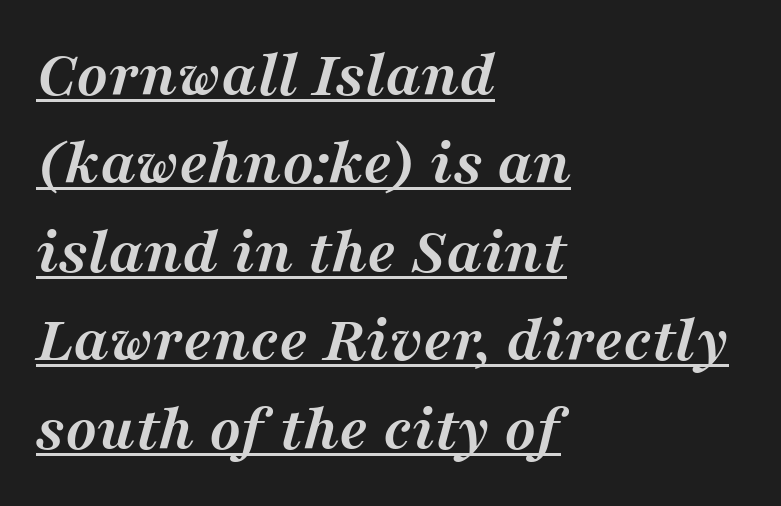
{"serif": "yes", "italic": "yes", "lean": "right", "slant_degrees": 16, "bold": "yes", "weight": "semibold", "width": "normal", "stroke_contrast": "medium", "x_height": "medium", "monospaced": "no", "underline": "yes", "align": "left", "line_spacing": "normal", "line_spacing_ratio": 1.34, "letter_spacing": "normal", "letter_spacing_em": 0.0, "glyph_px": 66}
